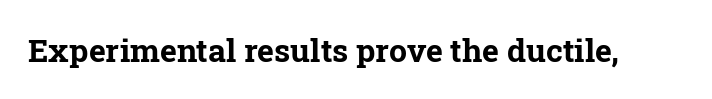
Is the type bold? Yes — the strokes are clearly thick and heavy. Rule under the text: the space is simply empty. Italic: no, the glyphs are upright roman. Each letter keeps its own natural width here, so spacing adapts to shape.
